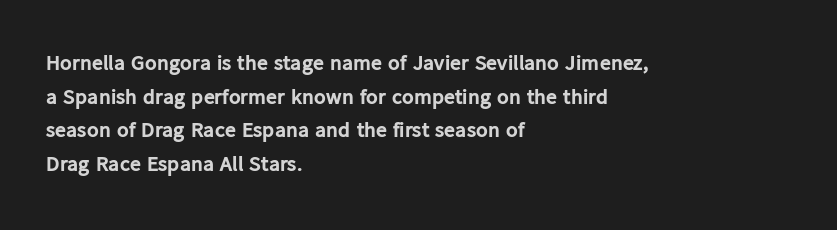
The image shows 22 px bold type, upright; set left-aligned, normal line spacing (1.53x), normal letter spacing, not underlined.
